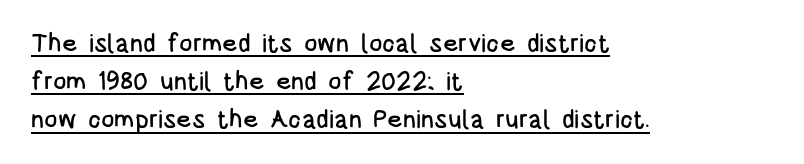
Reading down the column, the eye jumps a familiar distance to each next line. Is the block centered? No — it sits flush against the left margin. Short note: letters normally spaced. Vertical strokes here are truly vertical. The glyphs are accompanied by a horizontal stroke just below them.
